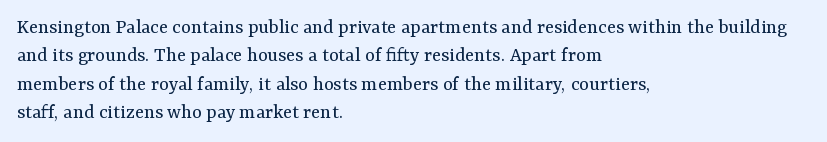
{"italic": "no", "bold": "no", "underline": "no", "align": "left", "line_spacing": "normal", "line_spacing_ratio": 1.35, "letter_spacing": "normal", "letter_spacing_em": 0.0, "glyph_px": 21}
